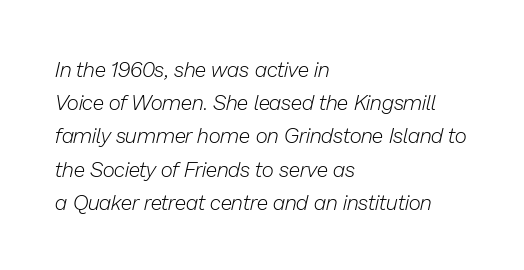
Rendered with sloped, italic letterforms. The gap between lines stays unmarked. Caption: multi-line text, flush left, ragged right. No extra tracking has been applied to these lines. Honestly, the row spacing looks completely unremarkable.
